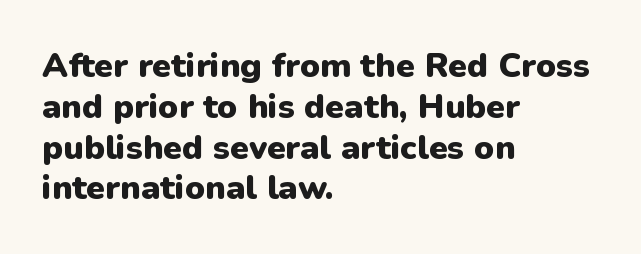
{"serif": "no", "italic": "no", "bold": "yes", "weight": "heavy", "width": "normal", "stroke_contrast": "low", "x_height": "medium", "monospaced": "no", "underline": "no", "align": "left", "line_spacing_ratio": 1.2, "letter_spacing": "normal", "letter_spacing_em": 0.0, "glyph_px": 34}
